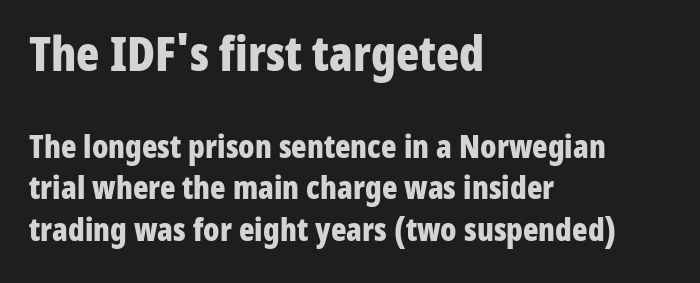
Q: Is the text bold? A: Yes.
Q: Is the text italic (slanted)? A: No, it is upright.
Q: Is the typeface a serif or a sans-serif typeface? A: Sans-serif.
Q: Is the text underlined? A: No.
Q: How is the paragraph aligned? A: Left-aligned.
Q: Is the spacing between letters normal or unusually wide? A: Normal.
Q: Is the spacing between lines tight, normal or loose? A: Normal.
Q: Which block of text is set in a larger size, the first (top) or the second (bottom)? A: The first (top) one.
Q: Width (condensed, normal, or wide)? A: Condensed.
Q: Stroke contrast? A: Low.
Q: x-height? A: Medium.
Q: Monospaced? A: No.
